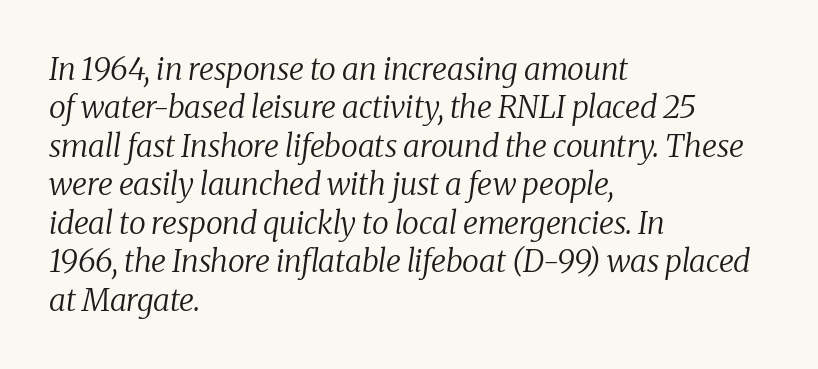
{"serif": "yes", "italic": "yes", "lean": "right", "slant_degrees": 8, "bold": "no", "weight": "regular", "width": "normal", "stroke_contrast": "medium", "x_height": "medium", "monospaced": "no", "underline": "no", "align": "left", "line_spacing_ratio": 1.24, "letter_spacing": "normal", "letter_spacing_em": 0.0, "glyph_px": 31}
